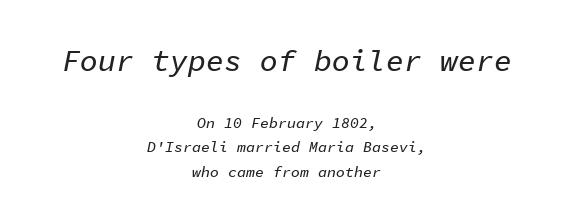
{"italic": "yes", "lean": "right", "slant_degrees": 11, "width": "normal", "stroke_contrast": "low", "x_height": "medium", "monospaced": "yes", "underline": "no", "align": "center", "line_spacing": "normal", "line_spacing_ratio": 1.61, "letter_spacing": "normal", "letter_spacing_em": 0.0, "larger_block": "first", "size_ratio": 2.0, "glyph_px": 30}
